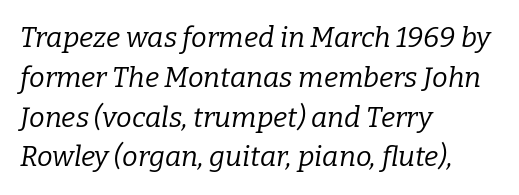
Q: Is the text bold? A: No.
Q: Is the text italic (slanted)? A: Yes, it leans right by about 9 degrees.
Q: Is the typeface a serif or a sans-serif typeface? A: Serif.
Q: Is the text underlined? A: No.
Q: How is the paragraph aligned? A: Left-aligned.
Q: Is the spacing between letters normal or unusually wide? A: Normal.
Q: Is the spacing between lines tight, normal or loose? A: Normal.
Q: Width (condensed, normal, or wide)? A: Normal.
Q: Stroke contrast? A: Low.
Q: x-height? A: Medium.
Q: Monospaced? A: No.
